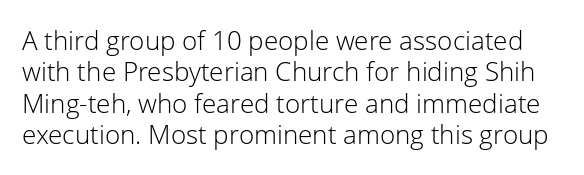
Q: Is the text bold? A: No.
Q: Is the text italic (slanted)? A: No, it is upright.
Q: Is the text underlined? A: No.
Q: Is the spacing between letters normal or unusually wide? A: Normal.
